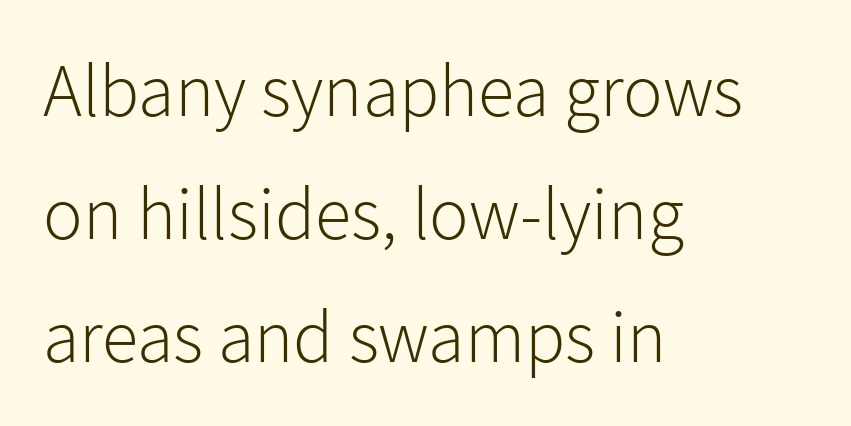
The letters sit at their default tracking, neither squeezed nor spread. Looks like regular typesetting: each glyph gets only the width it needs. Vertical stems look standard width or narrower in stroke. A student would call this left alignment; a typographer would say flush left, rag right.
